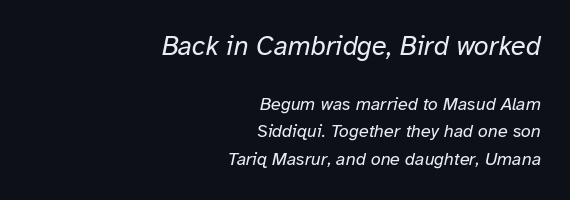
Q: Is the text bold? A: No.
Q: Is the text italic (slanted)? A: Yes, it leans right by about 12 degrees.
Q: Is the text underlined? A: No.
Q: How is the paragraph aligned? A: Right-aligned.
Q: Is the spacing between letters normal or unusually wide? A: Normal.
Q: Is the spacing between lines tight, normal or loose? A: Normal.
Q: Which block of text is set in a larger size, the first (top) or the second (bottom)? A: The first (top) one.
